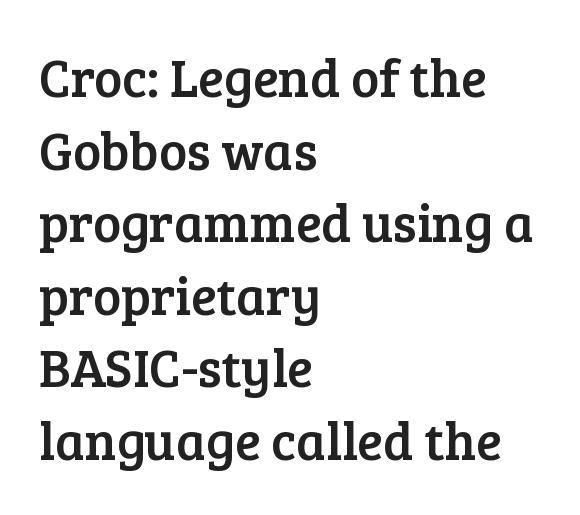
The image shows 53 px serif type, upright; set left-aligned, normal line spacing (1.37x), normal letter spacing, not underlined; low stroke contrast and a medium x-height.
